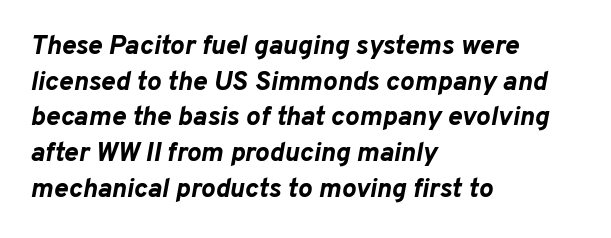
{"italic": "yes", "lean": "right", "slant_degrees": 10, "bold": "yes", "underline": "no", "align": "left", "line_spacing": "normal", "line_spacing_ratio": 1.32, "letter_spacing": "normal", "letter_spacing_em": 0.0, "glyph_px": 27}
